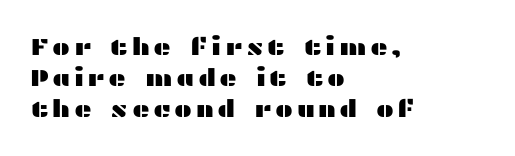
{"italic": "no", "underline": "no", "align": "left", "line_spacing": "normal", "line_spacing_ratio": 1.3, "glyph_px": 24}
